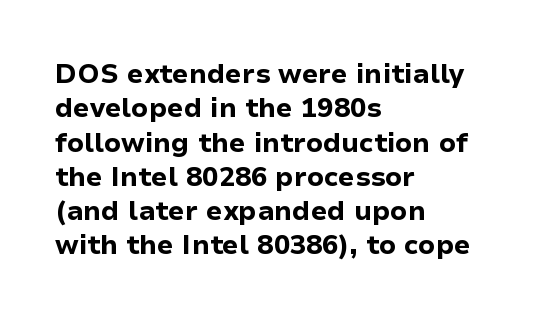
The image shows 27 px bold type, upright; set left-aligned, normal line spacing (1.27x), normal letter spacing, not underlined.
